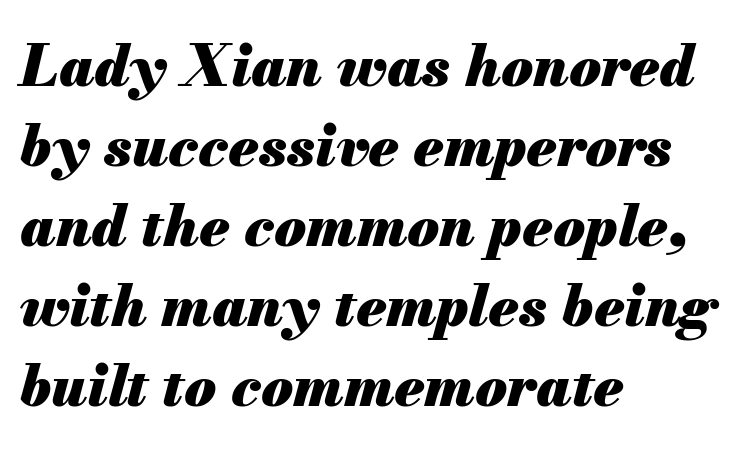
Q: Is the text bold? A: Yes.
Q: Is the text italic (slanted)? A: Yes, it leans right by about 13 degrees.
Q: Is the text underlined? A: No.
Q: How is the paragraph aligned? A: Left-aligned.
Q: Is the spacing between letters normal or unusually wide? A: Normal.
Q: Is the spacing between lines tight, normal or loose? A: Normal.
Q: Width (condensed, normal, or wide)? A: Normal.
Q: Stroke contrast? A: Medium.
Q: x-height? A: Small.
Q: Monospaced? A: No.
